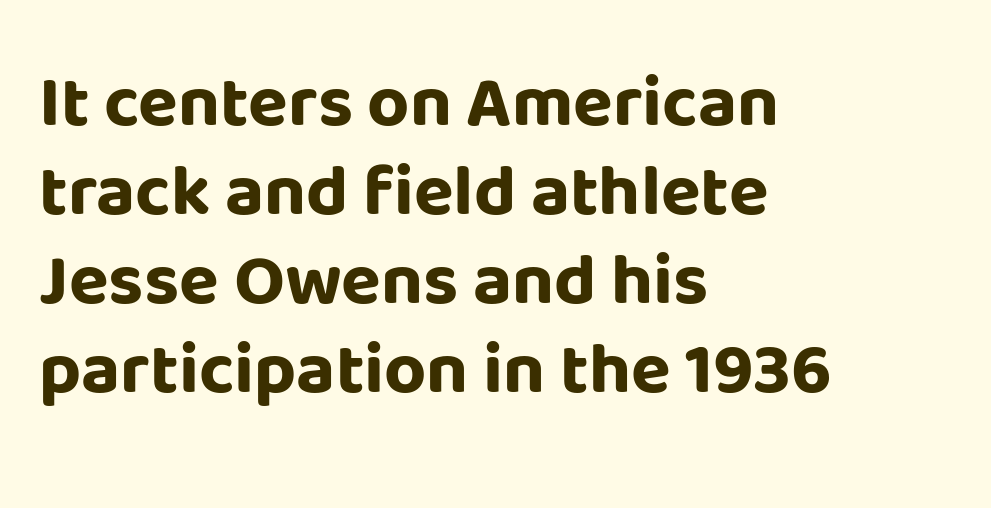
Q: Is the text bold? A: Yes.
Q: Is the text italic (slanted)? A: No, it is upright.
Q: Is the typeface a serif or a sans-serif typeface? A: Sans-serif.
Q: Is the text underlined? A: No.
Q: How is the paragraph aligned? A: Left-aligned.
Q: Is the spacing between letters normal or unusually wide? A: Normal.
Q: Width (condensed, normal, or wide)? A: Normal.
Q: Stroke contrast? A: Low.
Q: x-height? A: Large.
Q: Monospaced? A: No.
